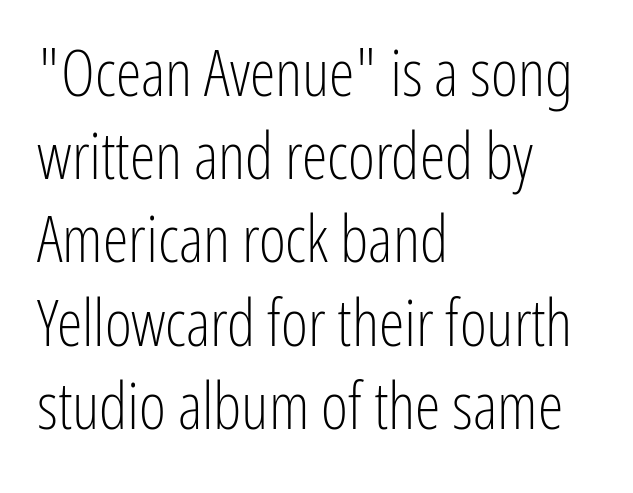
{"serif": "no", "italic": "no", "bold": "no", "weight": "light", "width": "condensed", "stroke_contrast": "low", "x_height": "medium", "monospaced": "no", "underline": "no", "align": "left", "line_spacing": "normal", "line_spacing_ratio": 1.28, "letter_spacing": "normal", "letter_spacing_em": 0.0, "glyph_px": 65}
